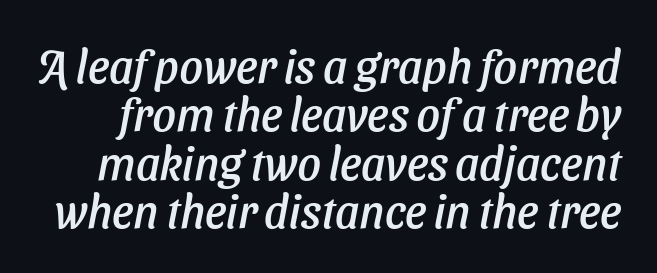
Q: Is the typeface a serif or a sans-serif typeface? A: Serif.
Q: Is the text underlined? A: No.
Q: Is the spacing between letters normal or unusually wide? A: Normal.
Q: Is the spacing between lines tight, normal or loose? A: Tight.
Q: Width (condensed, normal, or wide)? A: Normal.
Q: Stroke contrast? A: Low.
Q: x-height? A: Medium.
Q: Monospaced? A: No.
